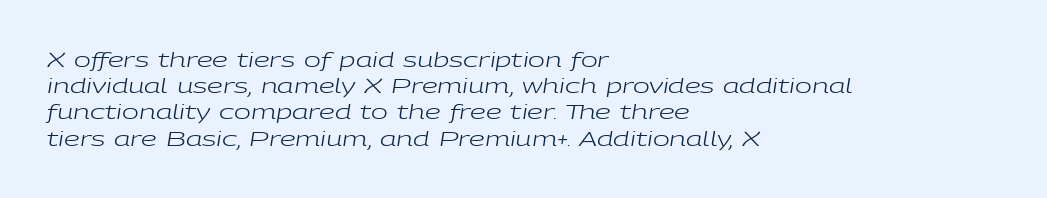
Q: Is the text bold? A: No.
Q: Is the text italic (slanted)? A: Yes, it leans right by about 9 degrees.
Q: Is the text underlined? A: No.
Q: How is the paragraph aligned? A: Left-aligned.
Q: Is the spacing between letters normal or unusually wide? A: Normal.
Q: Is the spacing between lines tight, normal or loose? A: Normal.
